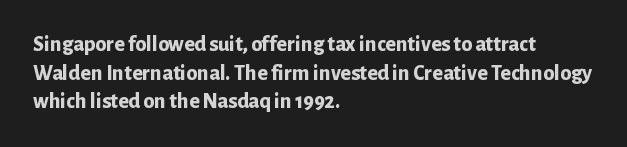
Q: Is the text bold? A: Yes.
Q: Is the text italic (slanted)? A: No, it is upright.
Q: Is the text underlined? A: No.
Q: How is the paragraph aligned? A: Left-aligned.
Q: Is the spacing between letters normal or unusually wide? A: Normal.
Q: Is the spacing between lines tight, normal or loose? A: Normal.
